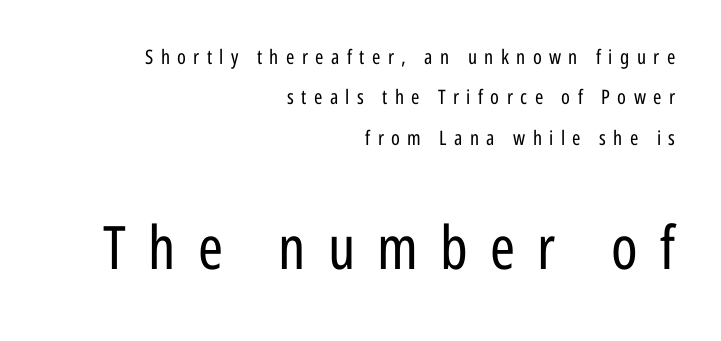
The image shows 60 px regular-weight, condensed sans-serif type, upright; set right-aligned, loose line spacing (2.02x), unusually wide letter spacing (+0.37 em), not underlined; the second (bottom) block is 3.0x larger; low stroke contrast and a medium x-height.
